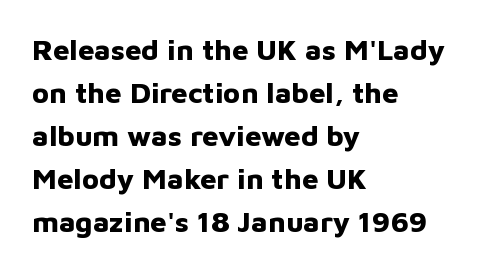
{"serif": "no", "italic": "no", "bold": "yes", "weight": "bold", "width": "normal", "stroke_contrast": "low", "x_height": "medium", "monospaced": "no", "underline": "no", "align": "left", "line_spacing": "normal", "line_spacing_ratio": 1.48, "letter_spacing": "normal", "letter_spacing_em": 0.0, "glyph_px": 29}
